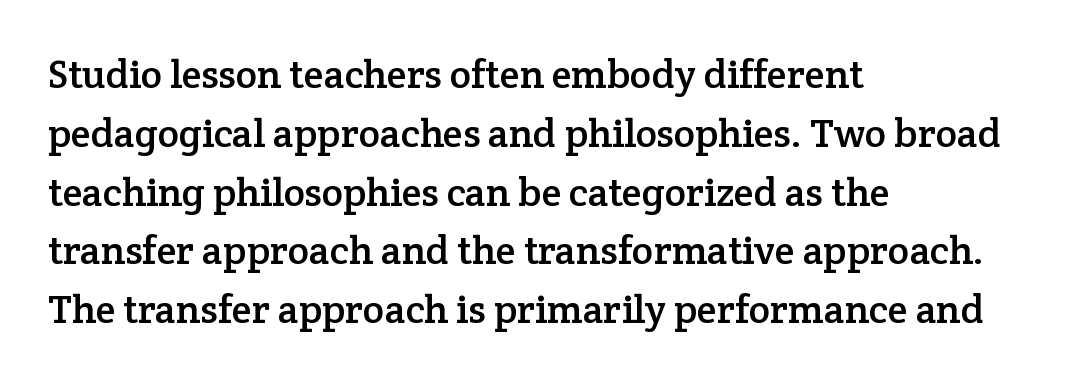
The image shows 40 px serif type, upright; set left-aligned, normal line spacing (1.47x), normal letter spacing, not underlined; low stroke contrast and a medium x-height.
